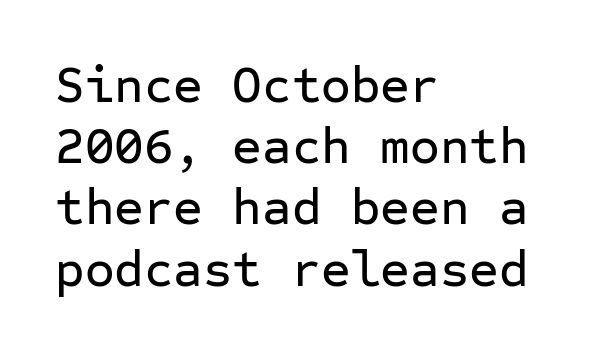
The image shows 51 px sans-serif type, upright, monospaced; set left-aligned, line spacing 1.2x, normal letter spacing, not underlined; low stroke contrast and a medium x-height.
